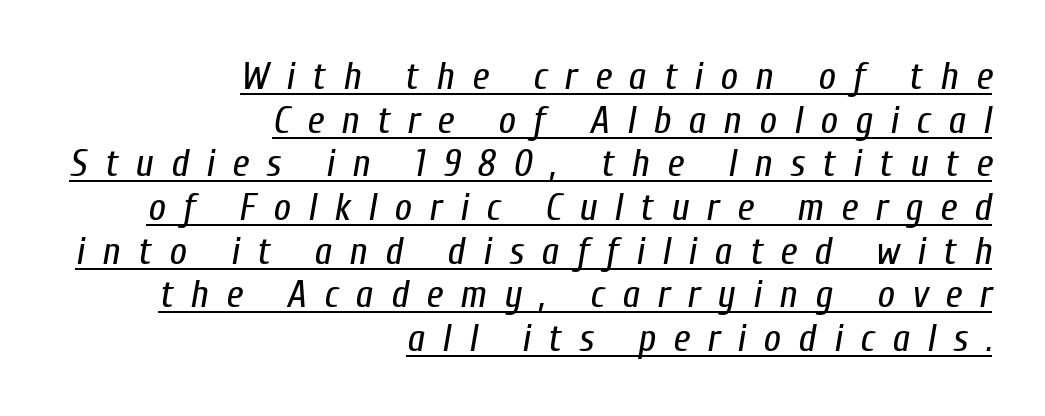
Q: Is the text bold? A: No.
Q: Is the text italic (slanted)? A: Yes, it leans right by about 10 degrees.
Q: Is the text underlined? A: Yes.
Q: How is the paragraph aligned? A: Right-aligned.
Q: Is the spacing between letters normal or unusually wide? A: Unusually wide.
Q: Is the spacing between lines tight, normal or loose? A: Tight.
Q: Width (condensed, normal, or wide)? A: Condensed.
Q: Stroke contrast? A: Low.
Q: x-height? A: Medium.
Q: Monospaced? A: No.
